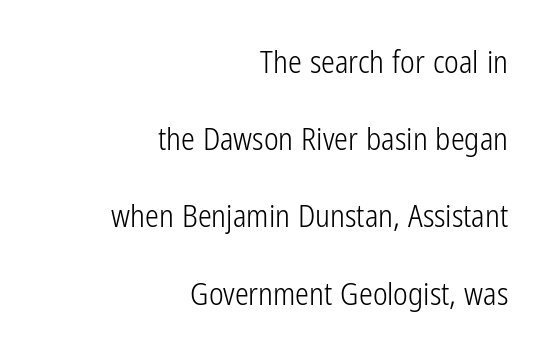
The image shows 31 px light, condensed sans-serif type, upright; set right-aligned, loose line spacing (2.49x), normal letter spacing, not underlined; low stroke contrast and a medium x-height.
